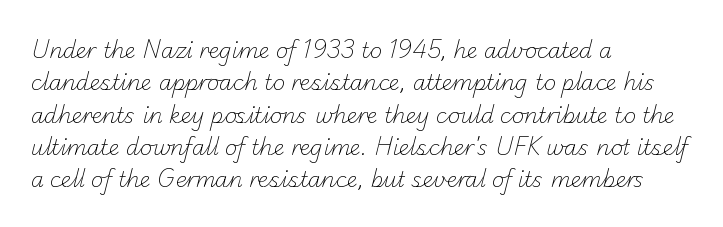
Q: Is the text bold? A: No.
Q: Is the text underlined? A: No.
Q: How is the paragraph aligned? A: Left-aligned.
Q: Is the spacing between letters normal or unusually wide? A: Normal.
Q: Is the spacing between lines tight, normal or loose? A: Normal.
